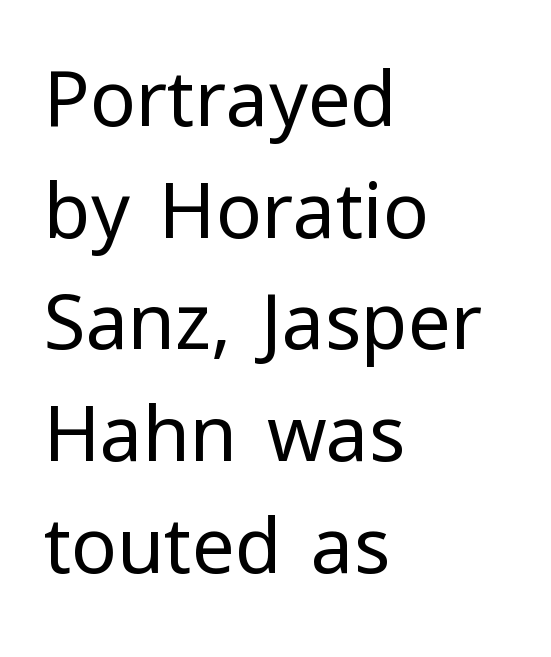
The image shows 76 px regular-weight sans-serif type, upright; set left-aligned, normal line spacing (1.47x), normal letter spacing, not underlined; low stroke contrast and a medium x-height.
